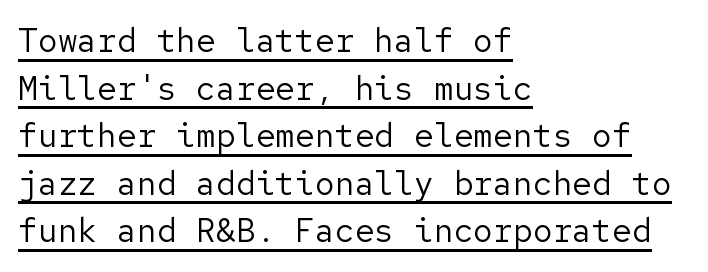
{"serif": "no", "italic": "no", "bold": "no", "weight": "regular", "width": "normal", "stroke_contrast": "low", "x_height": "medium", "underline": "yes", "align": "left", "line_spacing": "normal", "line_spacing_ratio": 1.44, "letter_spacing": "normal", "letter_spacing_em": 0.0, "glyph_px": 33}
